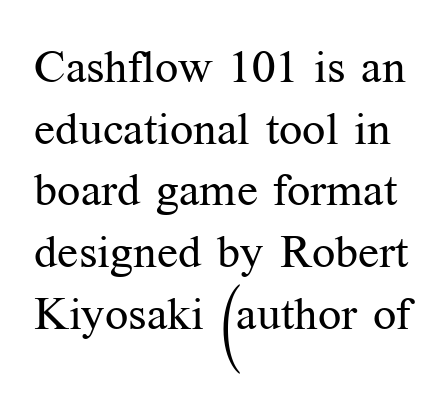
Q: Is the text bold? A: No.
Q: Is the text italic (slanted)? A: No, it is upright.
Q: Is the typeface a serif or a sans-serif typeface? A: Serif.
Q: Is the text underlined? A: No.
Q: Is the spacing between letters normal or unusually wide? A: Normal.
Q: Is the spacing between lines tight, normal or loose? A: Normal.
Q: Width (condensed, normal, or wide)? A: Normal.
Q: Stroke contrast? A: Medium.
Q: x-height? A: Medium.
Q: Monospaced? A: No.
